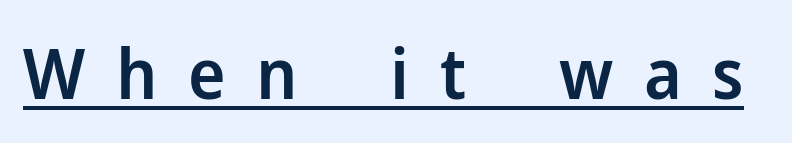
Note: no serifs on the glyphs. Rendered with straight, roman letterforms. The line texture is sparse and dotted thanks to wide tracking. Do the characters align in a grid? No, the font is proportional. On the weight axis this lands at semibold, roughly 600. A continuous stroke trails under the words, as in a hyperlink.
